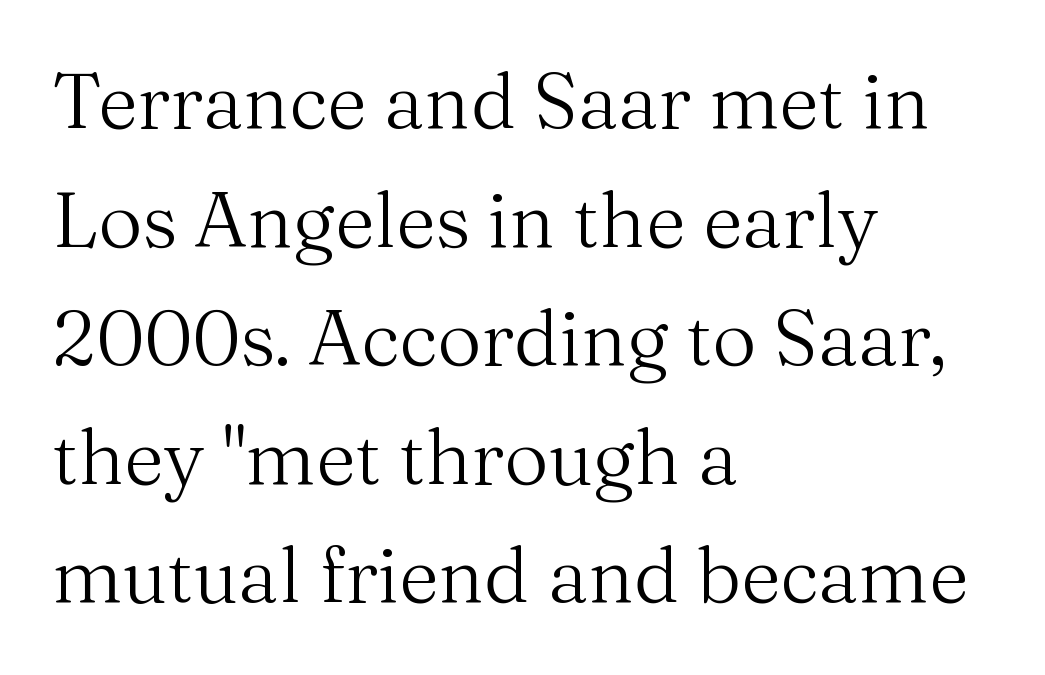
The image shows 77 px regular-weight serif type, upright; set left-aligned, normal line spacing (1.54x), normal letter spacing, not underlined; medium stroke contrast and a medium x-height.
